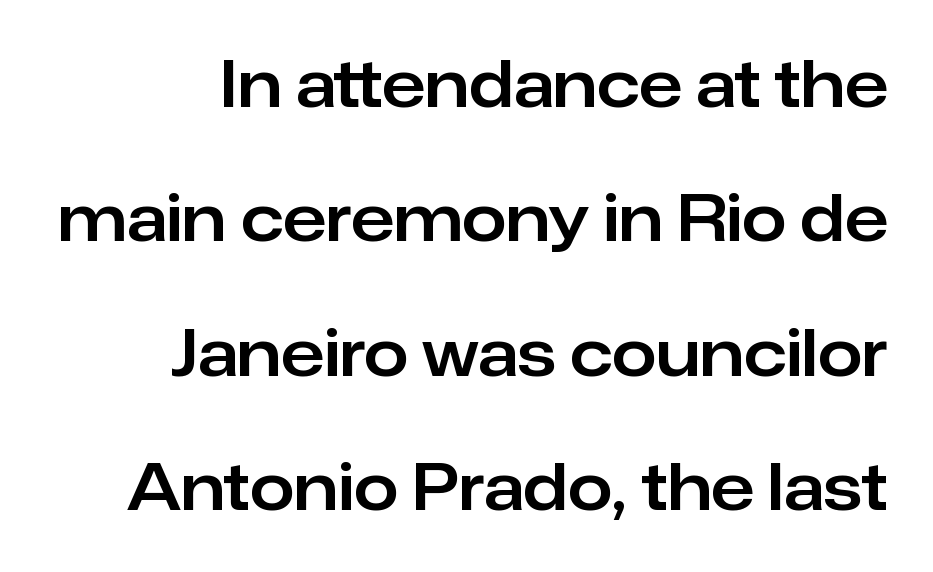
{"serif": "no", "italic": "no", "width": "normal", "stroke_contrast": "low", "x_height": "medium", "monospaced": "no", "underline": "no", "line_spacing": "loose", "line_spacing_ratio": 2.1, "letter_spacing": "normal", "letter_spacing_em": 0.0, "glyph_px": 64}
